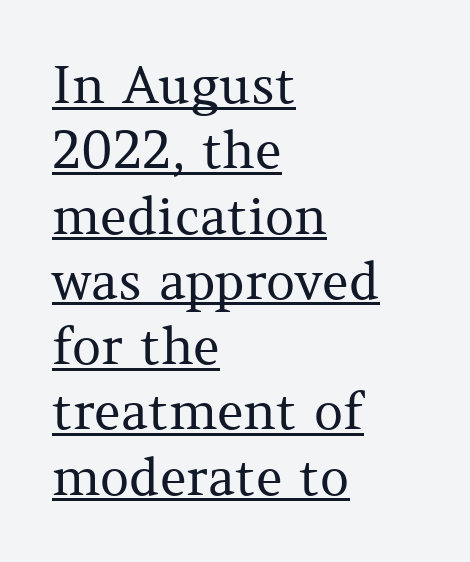
Q: Is the text bold? A: No.
Q: Is the text italic (slanted)? A: No, it is upright.
Q: Is the typeface a serif or a sans-serif typeface? A: Serif.
Q: Is the text underlined? A: Yes.
Q: How is the paragraph aligned? A: Left-aligned.
Q: Is the spacing between letters normal or unusually wide? A: Normal.
Q: Is the spacing between lines tight, normal or loose? A: Normal.
Q: Width (condensed, normal, or wide)? A: Normal.
Q: Stroke contrast? A: Medium.
Q: x-height? A: Medium.
Q: Monospaced? A: No.
